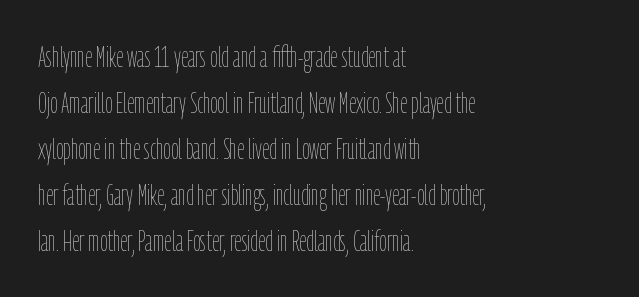
{"italic": "no", "bold": "no", "weight": "thin", "width": "condensed", "stroke_contrast": "low", "x_height": "medium", "monospaced": "no", "underline": "no", "align": "left", "line_spacing": "normal", "line_spacing_ratio": 1.59, "letter_spacing": "normal", "letter_spacing_em": 0.0, "glyph_px": 29}
